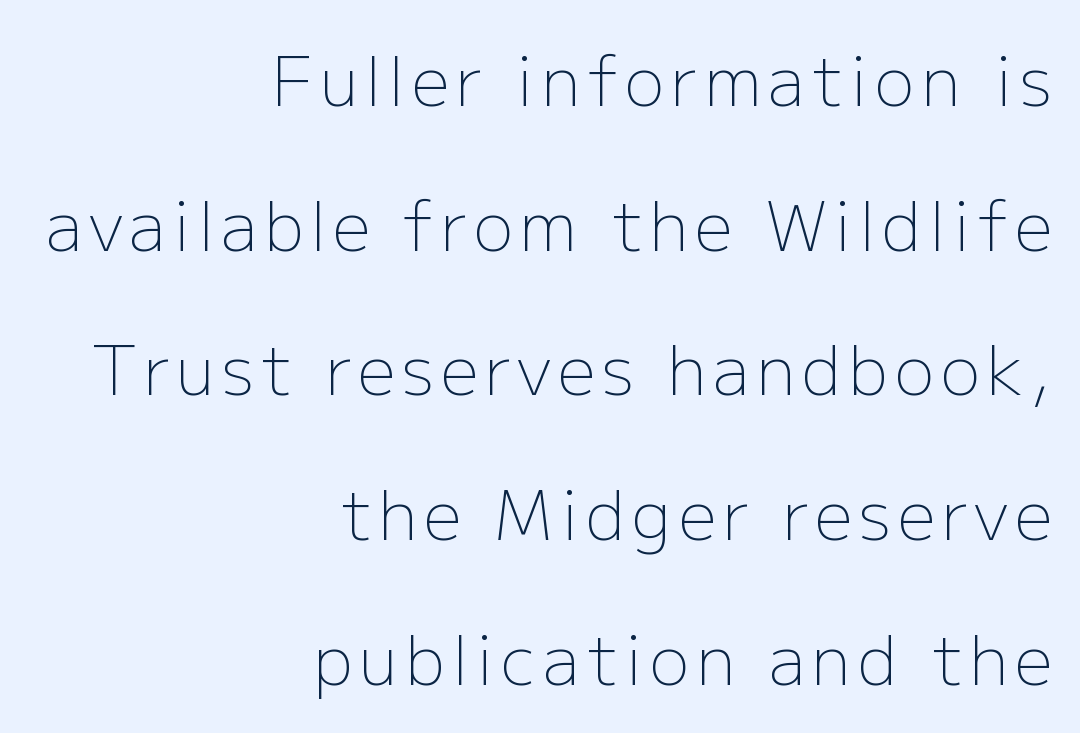
Reading down the block, your eye finds every line finishing at a fixed right position. The face used here is a sans, in the tradition of grotesques and geometrics. Upright lettering throughout. This sample has the flowing, uneven cadence of proportional lettering. The passage shown is not underscored anywhere. Heft: none added — not bold.
